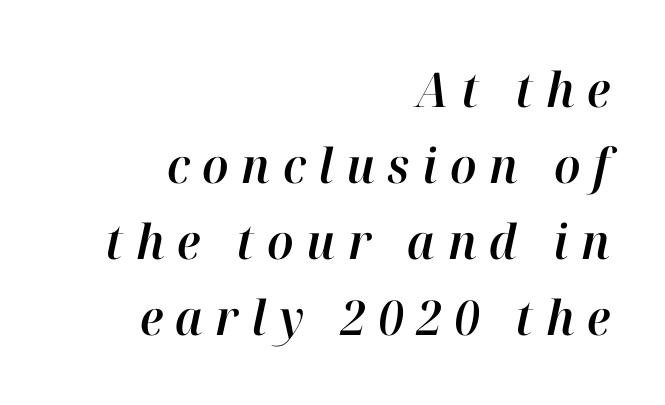
{"italic": "yes", "lean": "right", "slant_degrees": 12, "width": "normal", "stroke_contrast": "high", "x_height": "medium", "monospaced": "no", "underline": "no", "align": "right", "line_spacing": "normal", "line_spacing_ratio": 1.58, "letter_spacing": "wide", "letter_spacing_em": 0.26, "glyph_px": 48}
